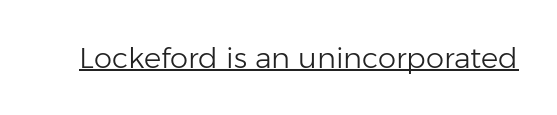
The image shows 29 px light sans-serif type, upright; set normal letter spacing, underlined; low stroke contrast and a medium x-height.
